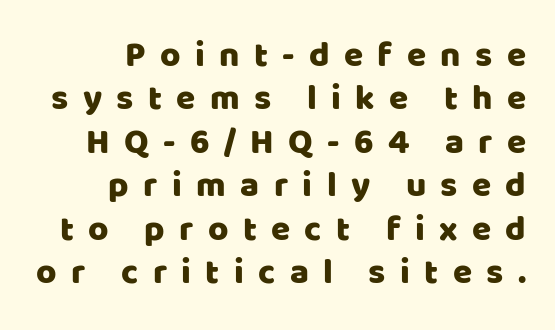
The image shows 35 px sans-serif type, upright; set right-aligned, line spacing 1.24x, unusually wide letter spacing (+0.41 em), not underlined; low stroke contrast and a large x-height.
